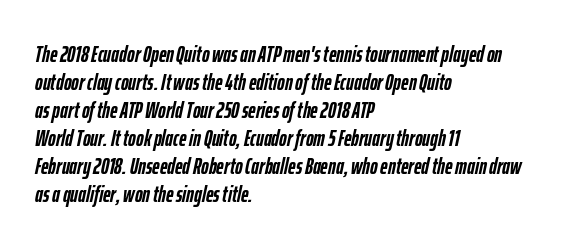
{"italic": "yes", "lean": "right", "slant_degrees": 12, "bold": "yes", "underline": "no", "align": "left", "line_spacing_ratio": 1.22, "letter_spacing": "normal", "letter_spacing_em": 0.0, "glyph_px": 23}
